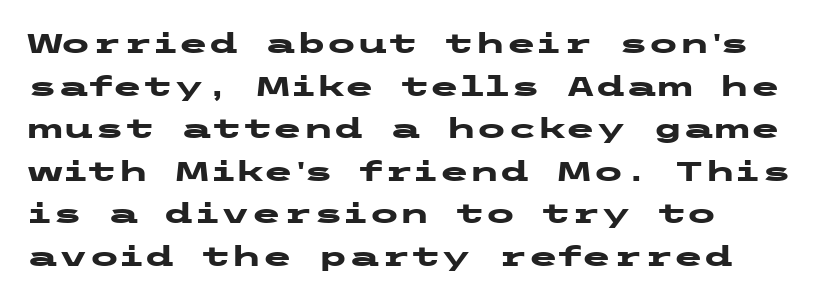
Q: Is the text bold? A: Yes.
Q: Is the text italic (slanted)? A: No, it is upright.
Q: Is the typeface a serif or a sans-serif typeface? A: Sans-serif.
Q: Is the text underlined? A: No.
Q: How is the paragraph aligned? A: Left-aligned.
Q: Is the spacing between letters normal or unusually wide? A: Normal.
Q: Is the spacing between lines tight, normal or loose? A: Normal.
Q: Width (condensed, normal, or wide)? A: Wide.
Q: Stroke contrast? A: Low.
Q: x-height? A: Medium.
